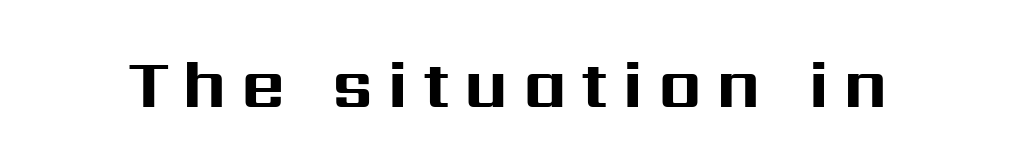
Q: Is the text bold? A: Yes.
Q: Is the text italic (slanted)? A: No, it is upright.
Q: Is the typeface a serif or a sans-serif typeface? A: Sans-serif.
Q: Is the text underlined? A: No.
Q: Is the spacing between letters normal or unusually wide? A: Unusually wide.
Q: Width (condensed, normal, or wide)? A: Normal.
Q: Stroke contrast? A: Medium.
Q: x-height? A: Medium.
Q: Monospaced? A: No.
